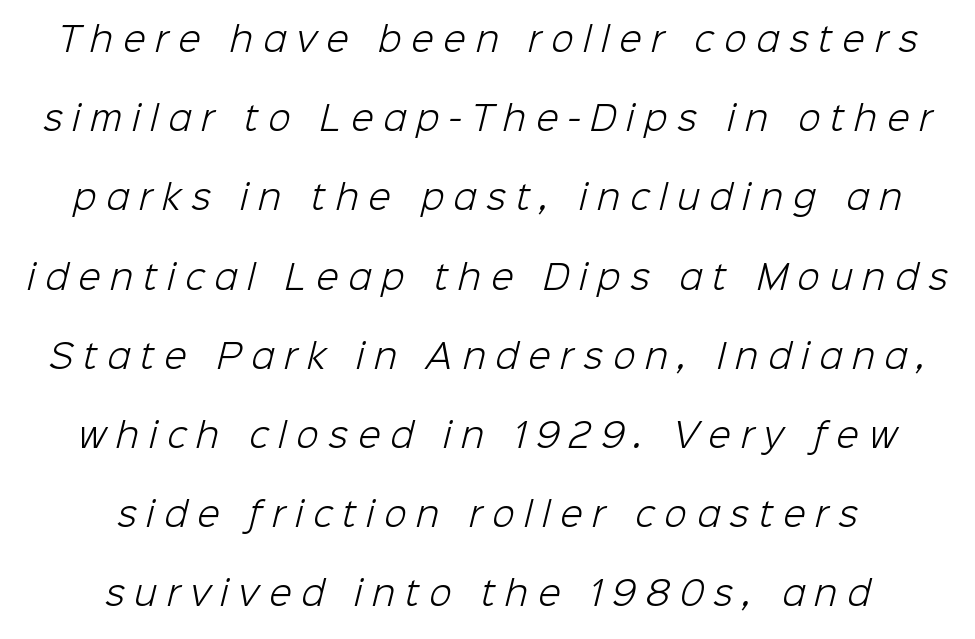
Is there much room between lines? Yes — plenty of vertical air separates them. The face used here is proportionally spaced, like ordinary book or web type. Stems and bowls with no extra thickness — not bold. The tracking reads as deliberately expanded to a designer's eye. Leftover space on each line is divided equally before and after the words.
